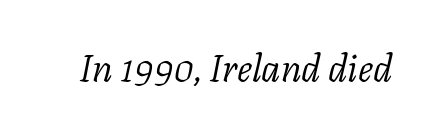
The passage shown is not underscored anywhere. Compared with ordinary roman type, these characters are visibly tilted. Type style note: has serifs. This sample has the flowing, uneven cadence of proportional lettering. The passage shown has conventional tracking throughout.
